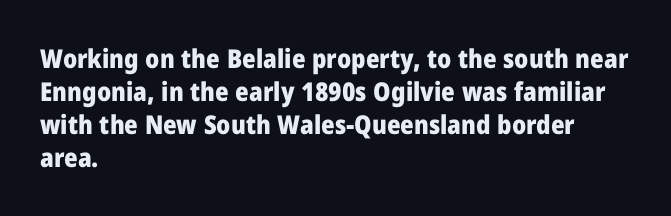
{"italic": "no", "bold": "yes", "underline": "no", "align": "left", "line_spacing": "normal", "line_spacing_ratio": 1.27, "letter_spacing": "normal", "letter_spacing_em": 0.0, "glyph_px": 26}
